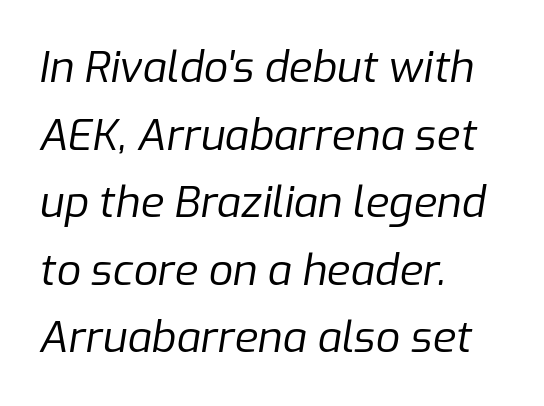
Q: Is the text bold? A: No.
Q: Is the text italic (slanted)? A: Yes, it leans right by about 9 degrees.
Q: Is the text underlined? A: No.
Q: How is the paragraph aligned? A: Left-aligned.
Q: Is the spacing between letters normal or unusually wide? A: Normal.
Q: Is the spacing between lines tight, normal or loose? A: Normal.
Q: Width (condensed, normal, or wide)? A: Normal.
Q: Stroke contrast? A: Low.
Q: x-height? A: Medium.
Q: Monospaced? A: No.
